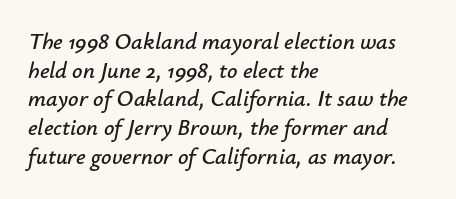
The image shows 23 px text type, italic (leaning right); set left-aligned, normal line spacing (1.25x), normal letter spacing, not underlined.
